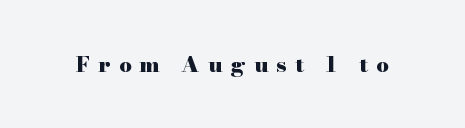
The image shows 22 px bold type, upright; set unusually wide letter spacing (+0.37 em), not underlined.
